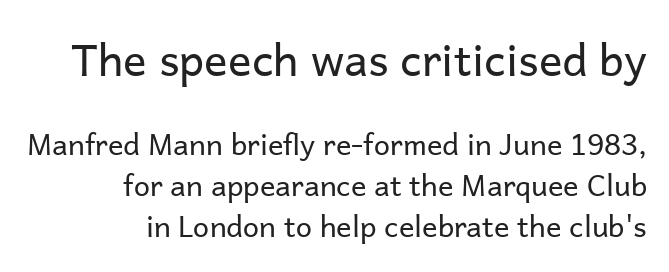
Q: Is the text bold? A: No.
Q: Is the text italic (slanted)? A: No, it is upright.
Q: Is the typeface a serif or a sans-serif typeface? A: Sans-serif.
Q: Is the text underlined? A: No.
Q: How is the paragraph aligned? A: Right-aligned.
Q: Is the spacing between letters normal or unusually wide? A: Normal.
Q: Is the spacing between lines tight, normal or loose? A: Normal.
Q: Which block of text is set in a larger size, the first (top) or the second (bottom)? A: The first (top) one.
Q: Width (condensed, normal, or wide)? A: Normal.
Q: Stroke contrast? A: Low.
Q: x-height? A: Medium.
Q: Monospaced? A: No.
